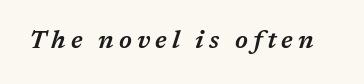
The image shows 25 px text type, italic (leaning right); set unusually wide letter spacing (+0.2 em), not underlined.
